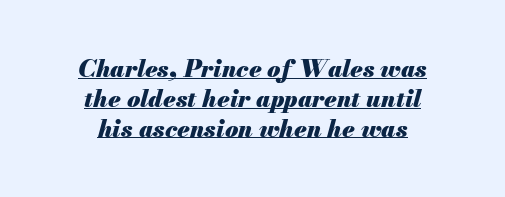
{"italic": "yes", "lean": "right", "slant_degrees": 13, "bold": "yes", "underline": "yes", "align": "center", "line_spacing_ratio": 1.24, "letter_spacing": "normal", "letter_spacing_em": 0.0, "glyph_px": 24}
